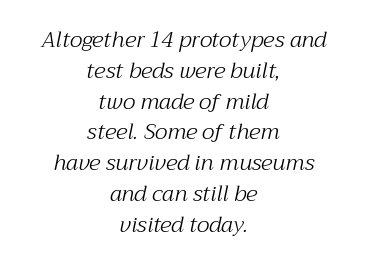
{"italic": "yes", "lean": "right", "slant_degrees": 12, "bold": "no", "underline": "no", "align": "center", "line_spacing": "normal", "line_spacing_ratio": 1.4, "letter_spacing": "normal", "letter_spacing_em": 0.0, "glyph_px": 22}
